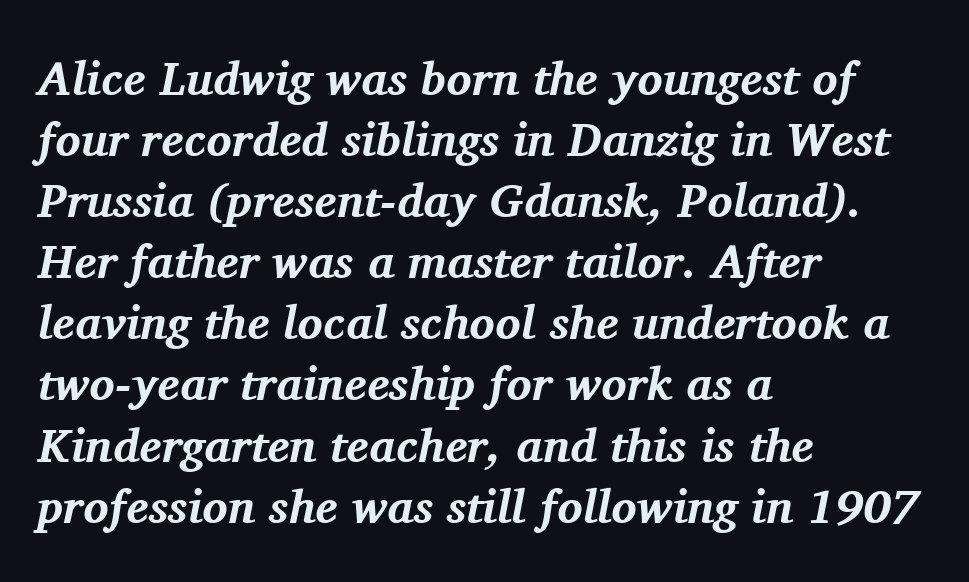
{"serif": "yes", "italic": "yes", "lean": "right", "slant_degrees": 11, "bold": "yes", "weight": "bold", "width": "normal", "stroke_contrast": "medium", "x_height": "medium", "monospaced": "no", "underline": "no", "align": "left", "line_spacing": "normal", "line_spacing_ratio": 1.3, "letter_spacing": "normal", "letter_spacing_em": 0.0, "glyph_px": 47}
